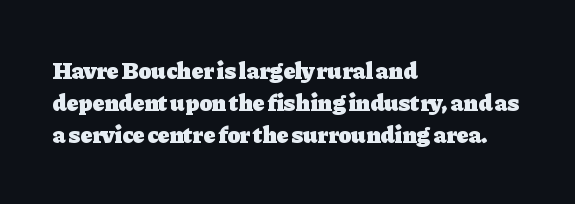
Heavy-handed strokes throughout: this text is bold. Ordinary non-slanted type is in use. The text block is weighted toward the left margin, trailing off unevenly rightward. Students, observe: this is what conventionally led text looks like. Students, note that the glyphs here touch the page at normal intervals. The words here are not underlined.
